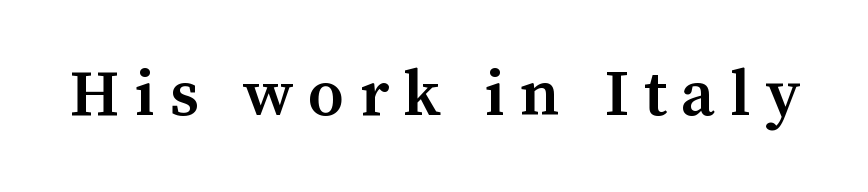
{"serif": "yes", "italic": "no", "bold": "semi", "weight": "semibold", "width": "normal", "stroke_contrast": "medium", "x_height": "medium", "monospaced": "no", "underline": "no", "letter_spacing": "wide", "letter_spacing_em": 0.23, "glyph_px": 65}
